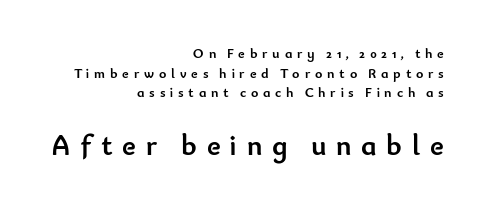
{"serif": "no", "italic": "no", "bold": "yes", "weight": "semibold", "width": "normal", "stroke_contrast": "low", "x_height": "small", "monospaced": "no", "underline": "no", "align": "right", "line_spacing": "normal", "line_spacing_ratio": 1.4, "letter_spacing": "wide", "letter_spacing_em": 0.34, "larger_block": "second", "size_ratio": 2.07, "glyph_px": 29}
